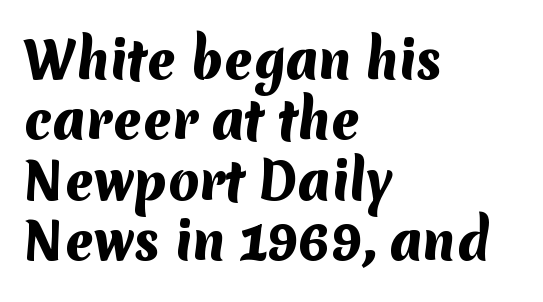
The image shows 50 px heavy sans-serif type; set left-aligned, line spacing 1.21x, normal letter spacing, not underlined; medium stroke contrast and a medium x-height.
